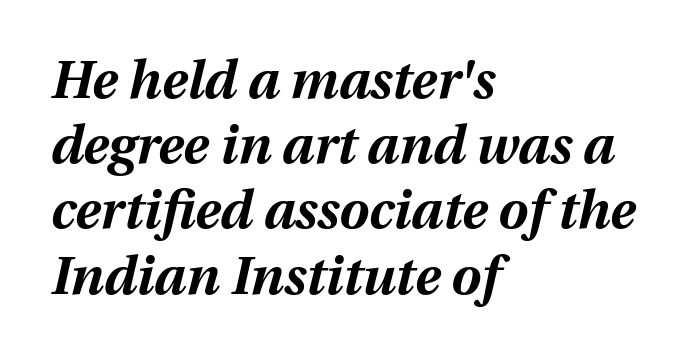
The image shows 53 px bold type, italic (leaning right); set left-aligned, line spacing 1.23x, normal letter spacing, not underlined; medium stroke contrast and a medium x-height.
